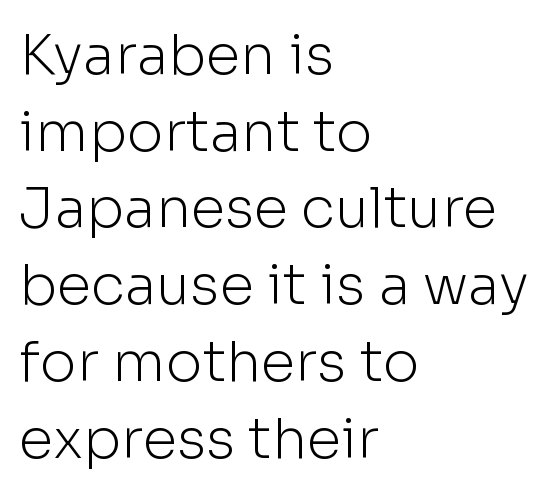
A quiet, ordinary-to-light weight characterises the typeface. Is the letter spacing exaggerated? No — it looks like the ordinary default. The rendering shows plain stroke endings on the letterforms — a sans-serif design. Posture: straight, roman, zero tilt.
